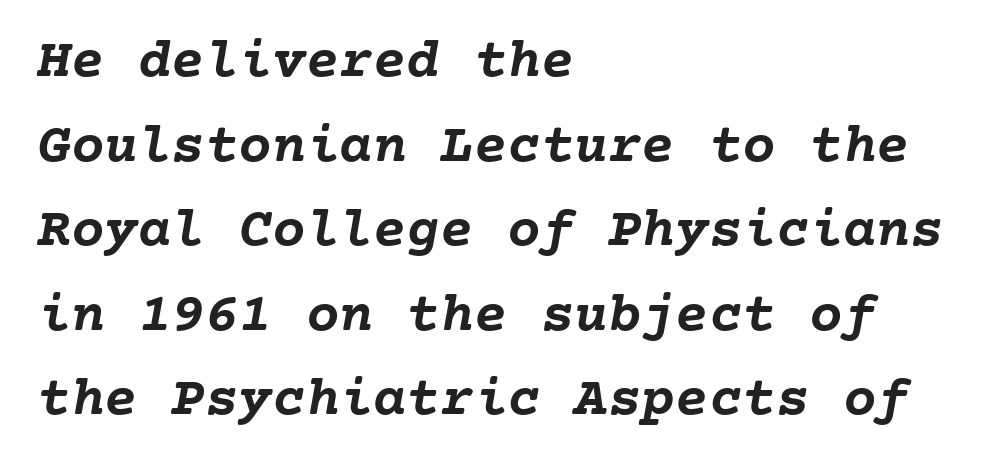
{"bold": "yes", "weight": "semibold", "width": "normal", "stroke_contrast": "low", "x_height": "medium", "monospaced": "yes", "underline": "no", "align": "left", "line_spacing": "normal", "line_spacing_ratio": 1.51, "letter_spacing": "normal", "letter_spacing_em": 0.0, "glyph_px": 56}
